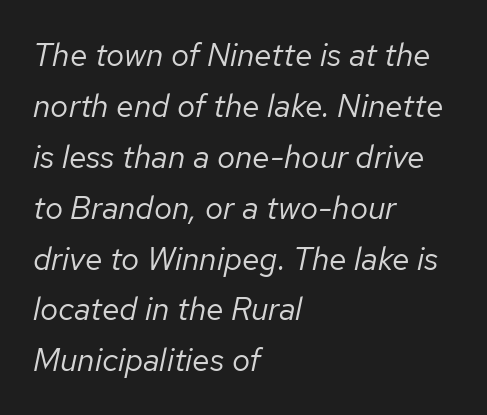
{"italic": "yes", "lean": "right", "slant_degrees": 12, "bold": "no", "weight": "regular", "width": "normal", "stroke_contrast": "low", "x_height": "medium", "monospaced": "no", "underline": "no", "align": "left", "line_spacing": "normal", "line_spacing_ratio": 1.59, "letter_spacing": "normal", "letter_spacing_em": 0.0, "glyph_px": 32}
